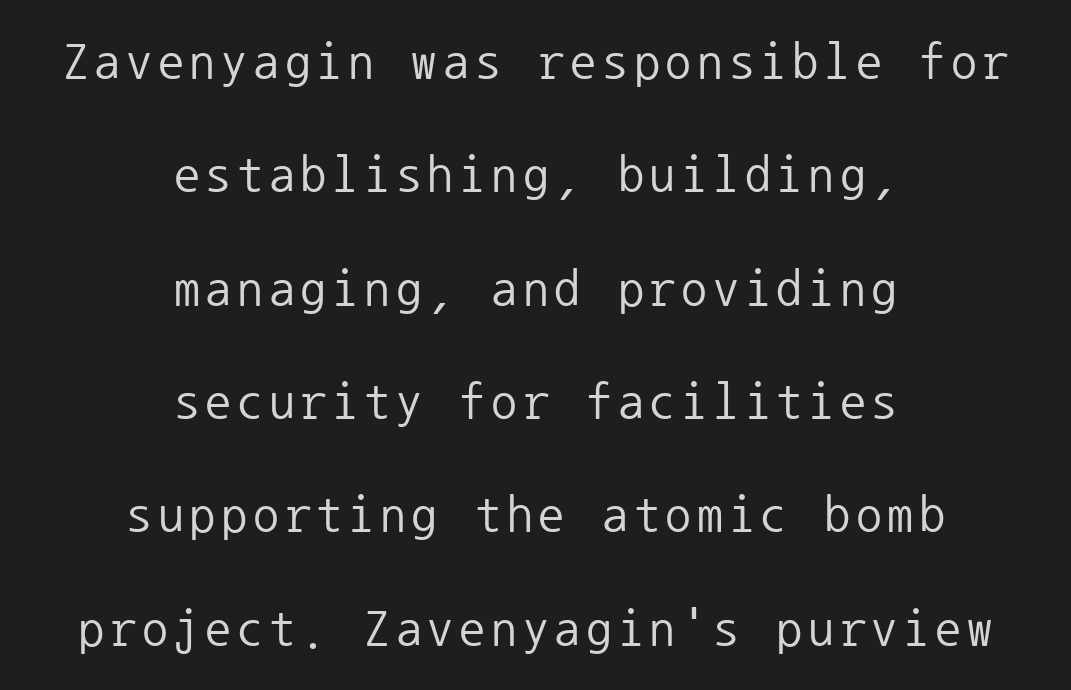
Q: Is the text bold? A: No.
Q: Is the text italic (slanted)? A: No, it is upright.
Q: Is the typeface a serif or a sans-serif typeface? A: Sans-serif.
Q: Is the text underlined? A: No.
Q: How is the paragraph aligned? A: Centered.
Q: Is the spacing between lines tight, normal or loose? A: Loose.
Q: Width (condensed, normal, or wide)? A: Normal.
Q: Stroke contrast? A: Low.
Q: x-height? A: Medium.
Q: Monospaced? A: Yes.
